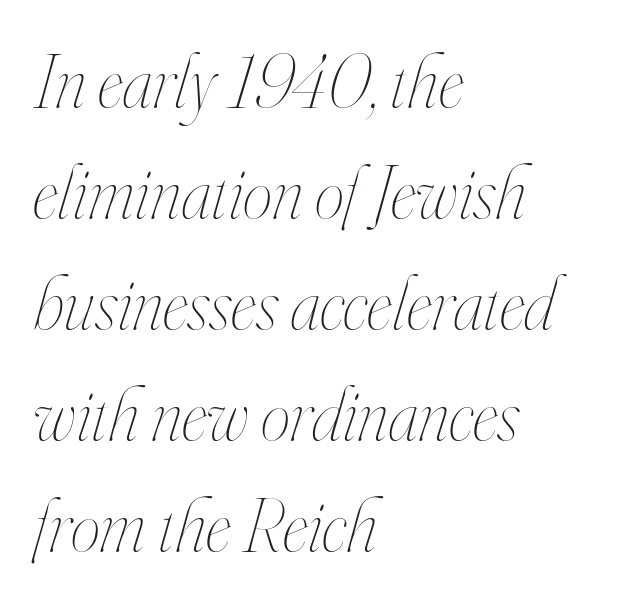
Summary of weight: not heavy and not bold. Notice how the passage keeps a crisp vertical edge on the left only. Emphasis-style slanted type is in use. The rendering keeps characters at their native spacing.
